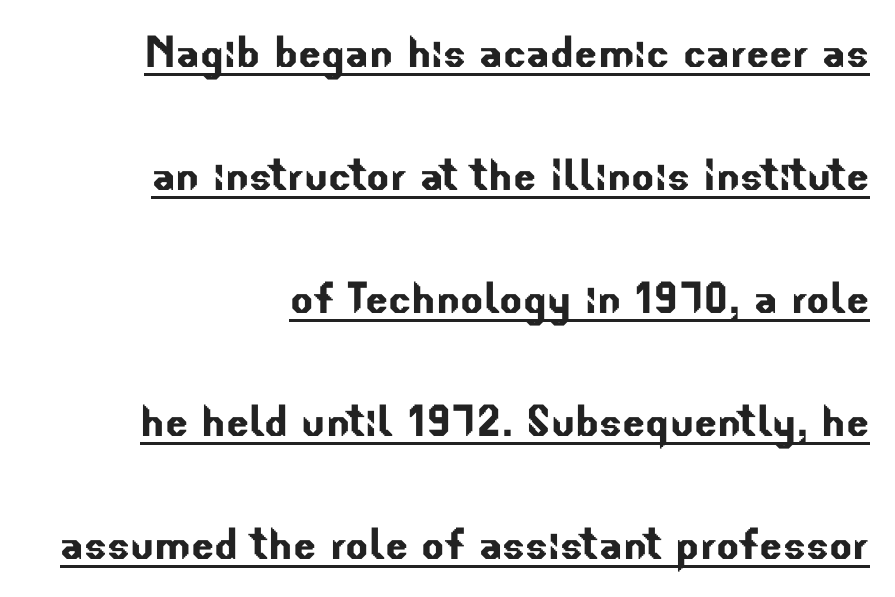
Compared with a flush-left layout, this one pins lines to the opposite, right side. Observe the absence of serifs on each vertical stroke in this sample. The rendered words wear a rule along their underside. One glance says open: line gaps are wider than usual. Short note: letters normally spaced.
